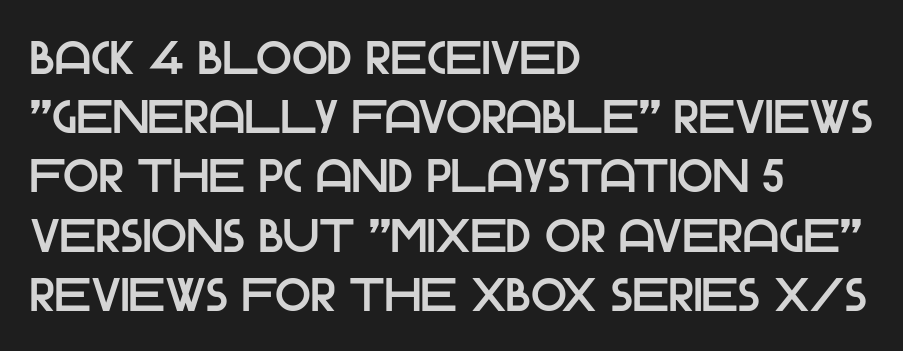
Q: Is the text italic (slanted)? A: No, it is upright.
Q: Is the typeface a serif or a sans-serif typeface? A: Sans-serif.
Q: Is the text underlined? A: No.
Q: How is the paragraph aligned? A: Left-aligned.
Q: Is the spacing between letters normal or unusually wide? A: Normal.
Q: Is the spacing between lines tight, normal or loose? A: Normal.
Q: Width (condensed, normal, or wide)? A: Normal.
Q: Stroke contrast? A: Low.
Q: x-height? A: Large.
Q: Monospaced? A: No.
